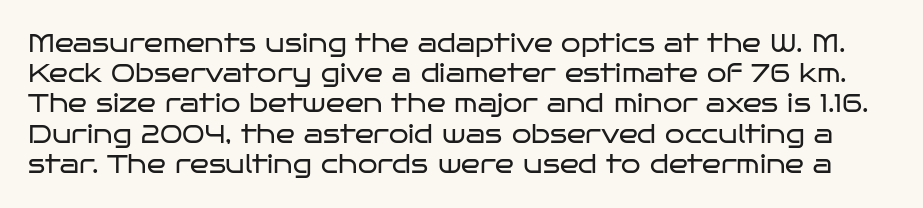
{"italic": "no", "bold": "no", "underline": "no", "line_spacing_ratio": 1.21, "letter_spacing": "normal", "letter_spacing_em": 0.0, "glyph_px": 25}
